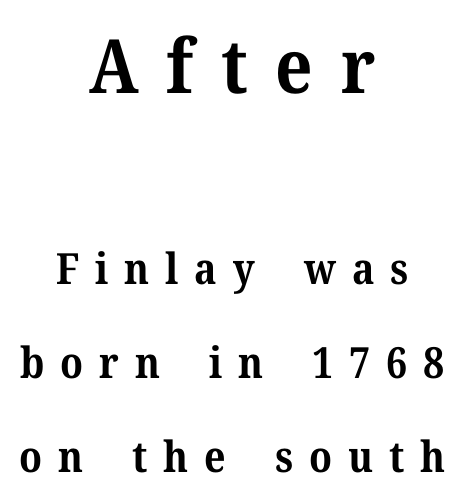
Q: Is the text bold? A: Yes.
Q: Is the text italic (slanted)? A: No, it is upright.
Q: Is the typeface a serif or a sans-serif typeface? A: Serif.
Q: Is the text underlined? A: No.
Q: How is the paragraph aligned? A: Centered.
Q: Is the spacing between letters normal or unusually wide? A: Unusually wide.
Q: Is the spacing between lines tight, normal or loose? A: Loose.
Q: Which block of text is set in a larger size, the first (top) or the second (bottom)? A: The first (top) one.
Q: Width (condensed, normal, or wide)? A: Normal.
Q: Stroke contrast? A: Medium.
Q: x-height? A: Medium.
Q: Monospaced? A: No.
